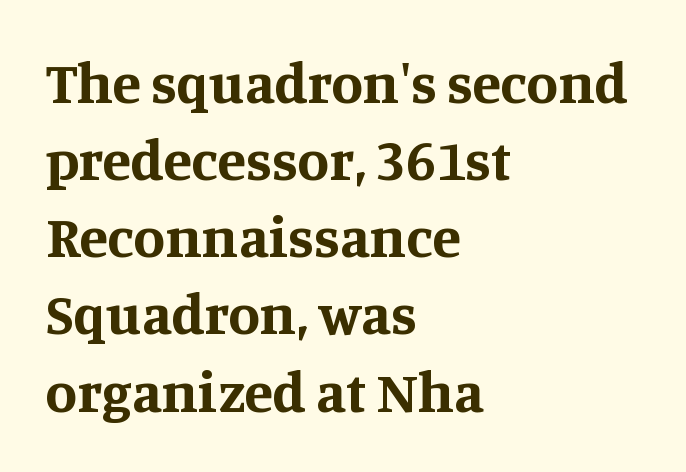
Is there any slant? The stems are plumb. The text was rendered using a seriffed face with decorative stroke endings. The characters look thick and weighty, a clear bold. Letter spacing: default. Each new line begins a customary step beneath the previous one.
